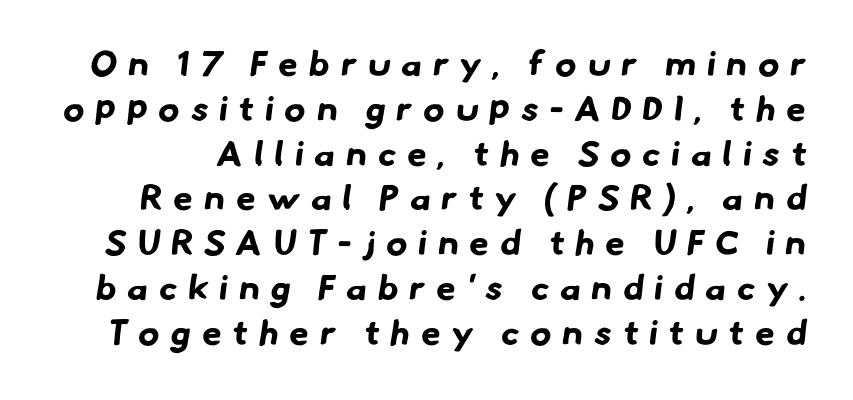
Normally led — the rows are evenly, conventionally spaced. Glance below the letters and you will spot only blank space. Regarding serifs, this sample does without them. Spacing between characters has been opened up far beyond the box default. Emphasis by weight is at full strength: bold.
